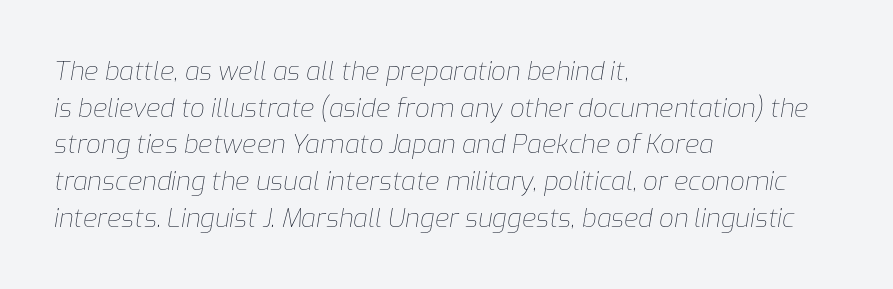
Q: Is the text bold? A: No.
Q: Is the text italic (slanted)? A: Yes, it leans right by about 9 degrees.
Q: Is the text underlined? A: No.
Q: How is the paragraph aligned? A: Left-aligned.
Q: Is the spacing between letters normal or unusually wide? A: Normal.
Q: Is the spacing between lines tight, normal or loose? A: Normal.
